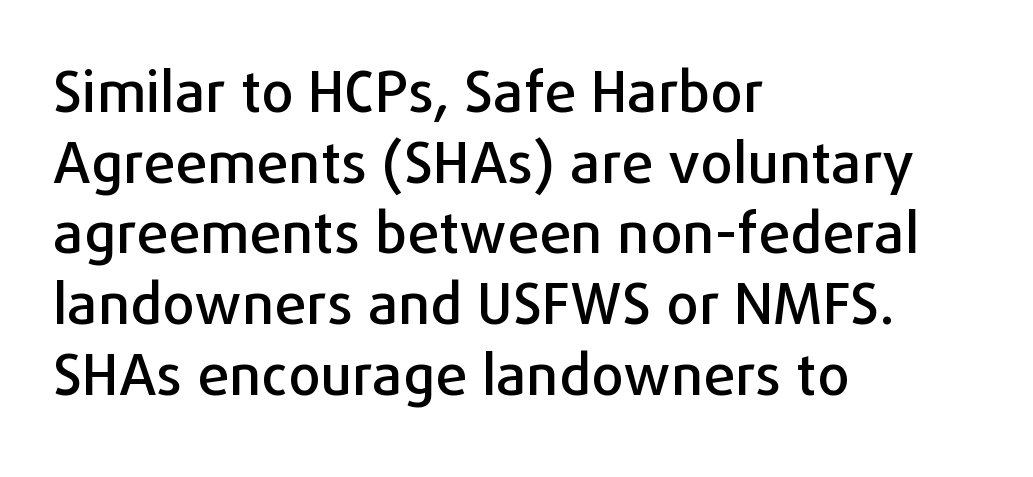
Q: Is the text italic (slanted)? A: No, it is upright.
Q: Is the typeface a serif or a sans-serif typeface? A: Sans-serif.
Q: Is the text underlined? A: No.
Q: How is the paragraph aligned? A: Left-aligned.
Q: Is the spacing between letters normal or unusually wide? A: Normal.
Q: Width (condensed, normal, or wide)? A: Normal.
Q: Stroke contrast? A: Low.
Q: x-height? A: Medium.
Q: Monospaced? A: No.
